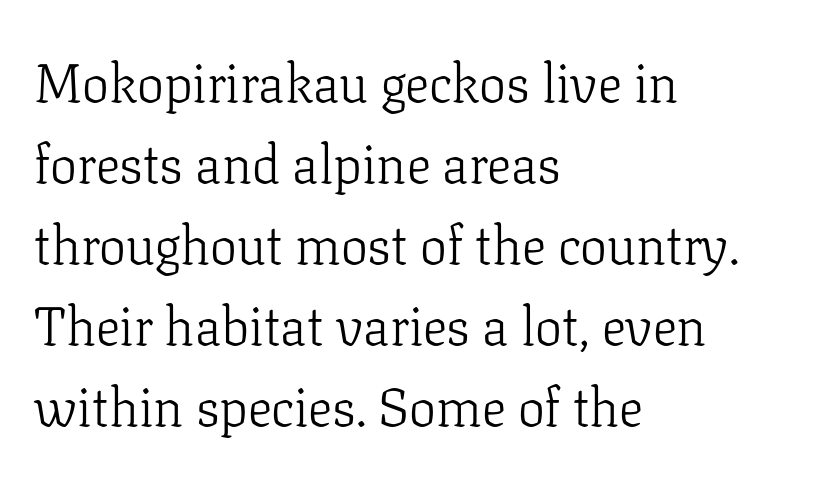
The image shows 54 px light serif type, upright; set left-aligned, normal line spacing (1.5x), normal letter spacing, not underlined; low stroke contrast and a medium x-height.
